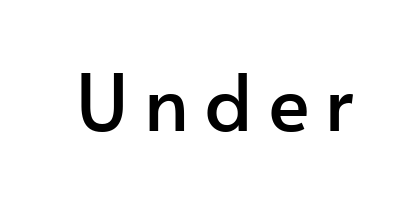
The image shows 79 px sans-serif type, upright; set not underlined; low stroke contrast and a small x-height.
